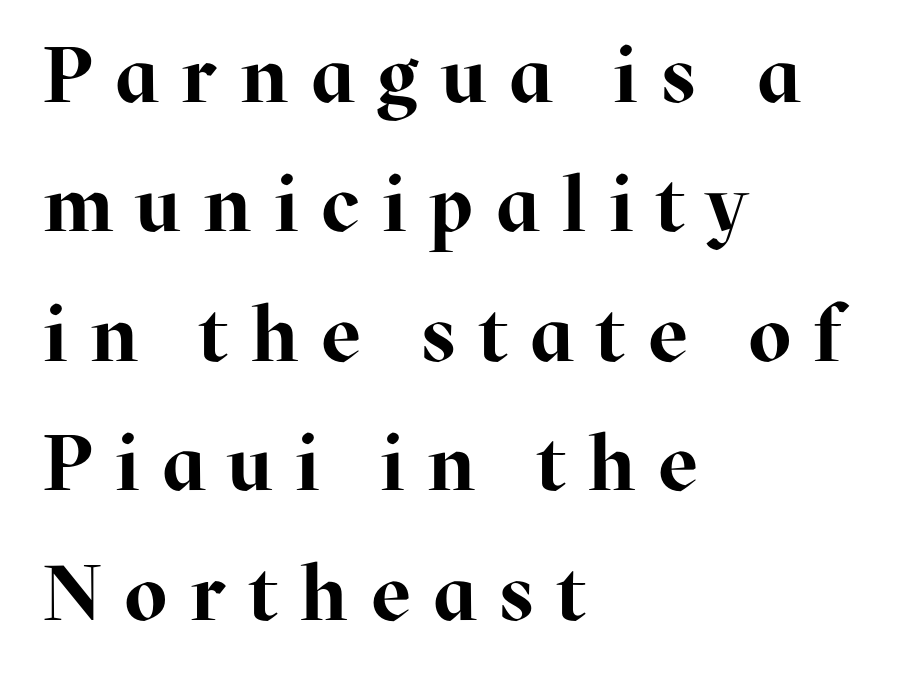
Q: Is the text bold? A: Yes.
Q: Is the text italic (slanted)? A: No, it is upright.
Q: Is the typeface a serif or a sans-serif typeface? A: Serif.
Q: Is the text underlined? A: No.
Q: How is the paragraph aligned? A: Left-aligned.
Q: Is the spacing between letters normal or unusually wide? A: Unusually wide.
Q: Is the spacing between lines tight, normal or loose? A: Normal.
Q: Width (condensed, normal, or wide)? A: Normal.
Q: Stroke contrast? A: High.
Q: x-height? A: Medium.
Q: Monospaced? A: No.
